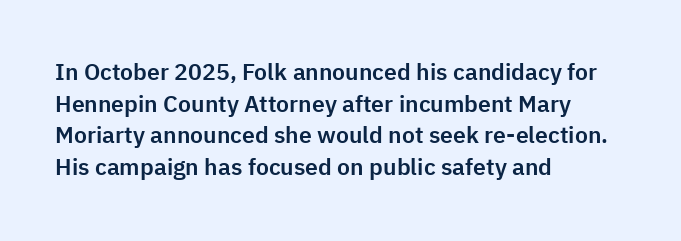
The image shows 23 px text type, upright; set left-aligned, normal line spacing (1.38x), normal letter spacing, not underlined.
